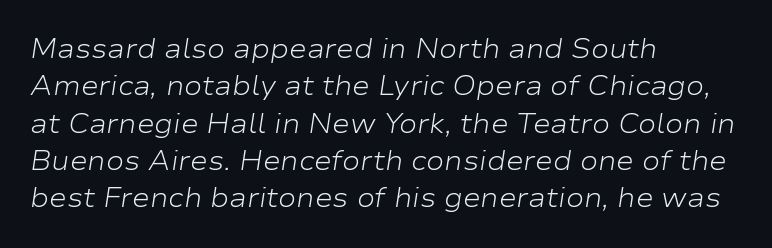
What's the leading like? Ordinary, nothing unusual. Reading down the block, your eye returns to a fixed left position each line. Tracking value appears to be zero — textbook default spacing. Stems and bowls with no extra thickness — not bold. Type without underlining.
